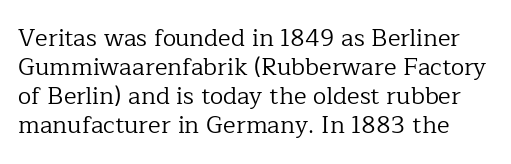
{"italic": "no", "bold": "no", "underline": "no", "line_spacing_ratio": 1.21, "letter_spacing": "normal", "letter_spacing_em": 0.0, "glyph_px": 24}
